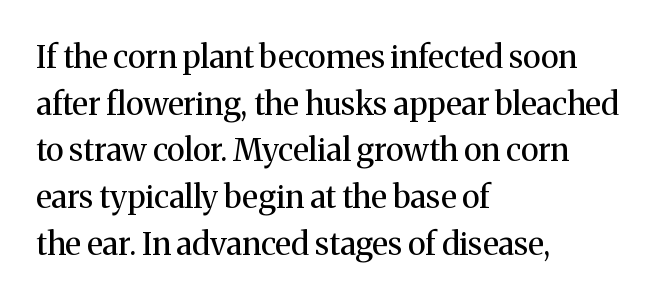
Q: Is the text bold? A: No.
Q: Is the text italic (slanted)? A: No, it is upright.
Q: Is the typeface a serif or a sans-serif typeface? A: Serif.
Q: Is the text underlined? A: No.
Q: How is the paragraph aligned? A: Left-aligned.
Q: Is the spacing between letters normal or unusually wide? A: Normal.
Q: Is the spacing between lines tight, normal or loose? A: Normal.
Q: Width (condensed, normal, or wide)? A: Normal.
Q: Stroke contrast? A: Medium.
Q: x-height? A: Medium.
Q: Monospaced? A: No.
